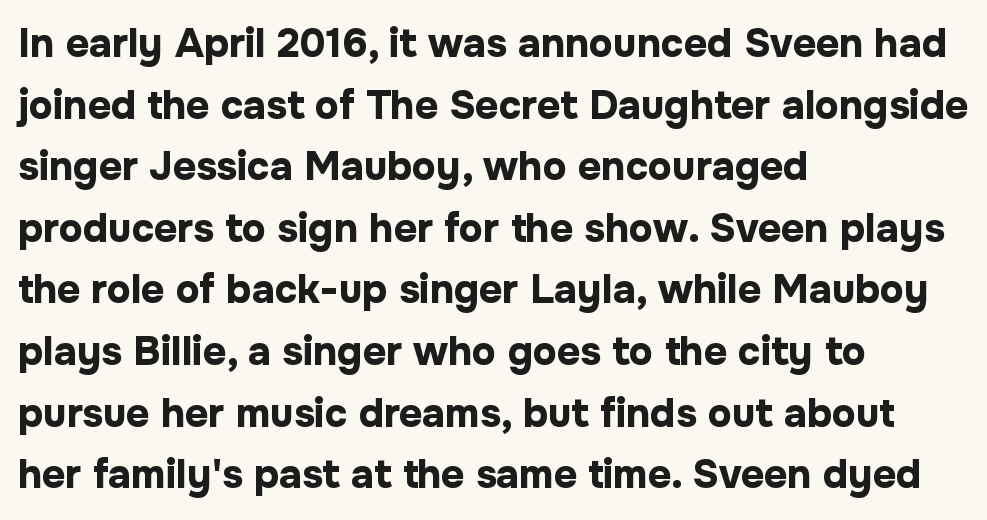
Q: Is the text bold? A: Yes.
Q: Is the text italic (slanted)? A: No, it is upright.
Q: Is the typeface a serif or a sans-serif typeface? A: Sans-serif.
Q: Is the text underlined? A: No.
Q: How is the paragraph aligned? A: Left-aligned.
Q: Is the spacing between letters normal or unusually wide? A: Normal.
Q: Is the spacing between lines tight, normal or loose? A: Normal.
Q: Width (condensed, normal, or wide)? A: Normal.
Q: Stroke contrast? A: Low.
Q: x-height? A: Medium.
Q: Monospaced? A: No.
